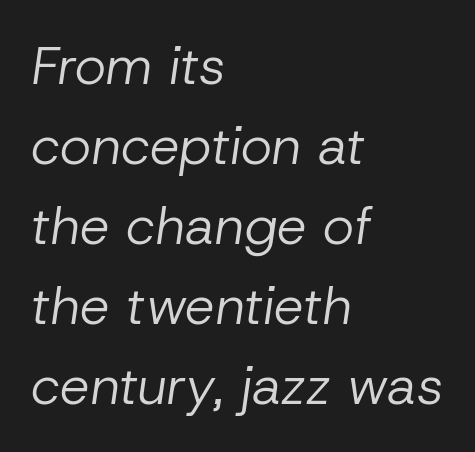
The image shows 53 px regular-weight type, italic (leaning right); set left-aligned, normal line spacing (1.51x), normal letter spacing, not underlined; low stroke contrast and a medium x-height.
